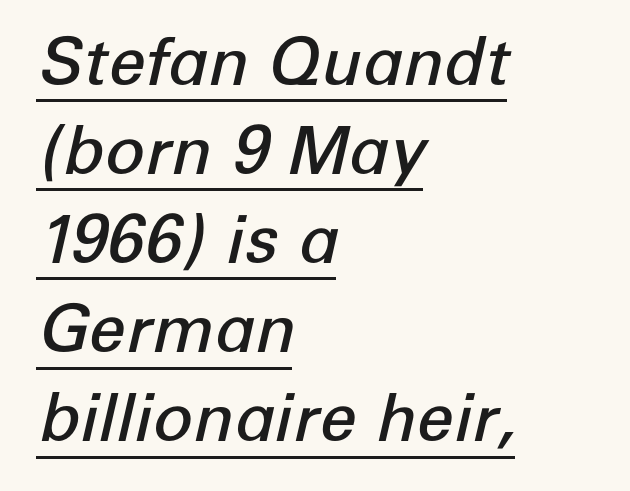
{"italic": "yes", "lean": "right", "slant_degrees": 12, "bold": "semi", "weight": "semibold", "width": "normal", "stroke_contrast": "low", "x_height": "medium", "monospaced": "no", "underline": "yes", "align": "left", "line_spacing": "normal", "line_spacing_ratio": 1.35, "letter_spacing": "normal", "letter_spacing_em": 0.0, "glyph_px": 66}
